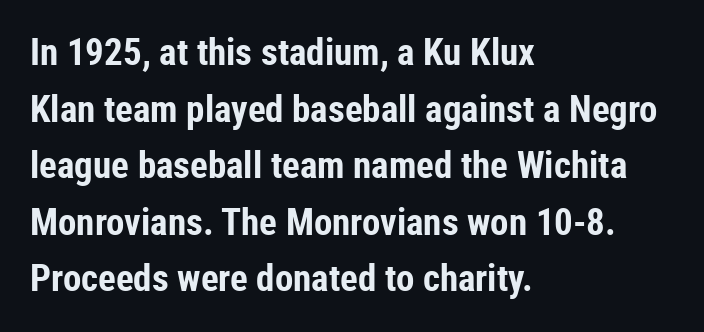
{"serif": "no", "italic": "no", "bold": "yes", "weight": "bold", "width": "condensed", "stroke_contrast": "low", "x_height": "medium", "monospaced": "no", "underline": "no", "align": "left", "line_spacing": "normal", "line_spacing_ratio": 1.53, "letter_spacing": "normal", "letter_spacing_em": 0.0, "glyph_px": 37}
